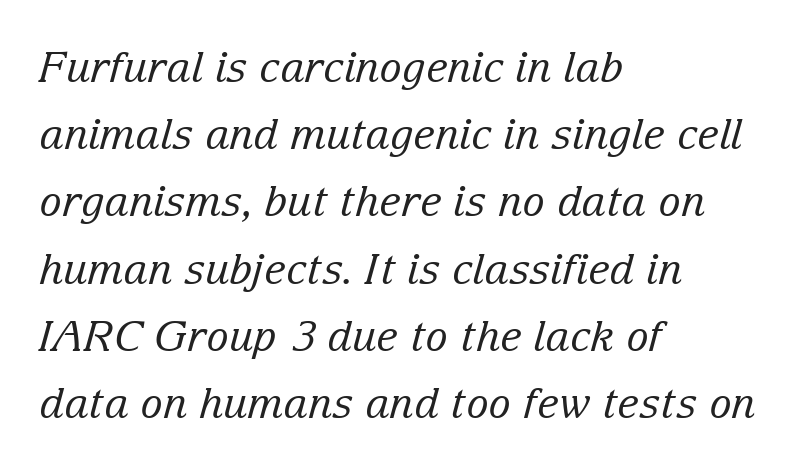
Q: Is the text bold? A: No.
Q: Is the text italic (slanted)? A: Yes, it leans right by about 15 degrees.
Q: Is the typeface a serif or a sans-serif typeface? A: Serif.
Q: Is the text underlined? A: No.
Q: How is the paragraph aligned? A: Left-aligned.
Q: Is the spacing between letters normal or unusually wide? A: Normal.
Q: Is the spacing between lines tight, normal or loose? A: Normal.
Q: Width (condensed, normal, or wide)? A: Normal.
Q: Stroke contrast? A: Low.
Q: x-height? A: Medium.
Q: Monospaced? A: No.
